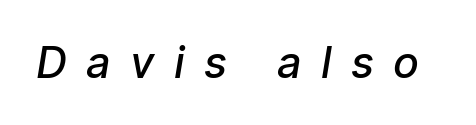
Q: Is the text bold? A: Semi-bold.
Q: Is the typeface a serif or a sans-serif typeface? A: Sans-serif.
Q: Is the text underlined? A: No.
Q: Is the spacing between letters normal or unusually wide? A: Unusually wide.
Q: Width (condensed, normal, or wide)? A: Normal.
Q: Stroke contrast? A: Low.
Q: x-height? A: Medium.
Q: Monospaced? A: No.
